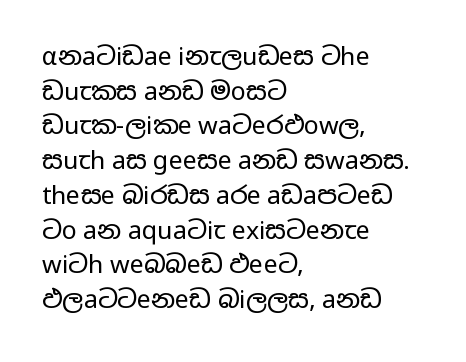
Q: Is the text bold? A: No.
Q: Is the text italic (slanted)? A: No, it is upright.
Q: Is the text underlined? A: No.
Q: How is the paragraph aligned? A: Left-aligned.
Q: Is the spacing between letters normal or unusually wide? A: Normal.
Q: Is the spacing between lines tight, normal or loose? A: Normal.
